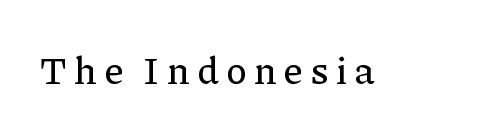
{"serif": "yes", "italic": "no", "width": "normal", "stroke_contrast": "low", "x_height": "medium", "monospaced": "no", "underline": "no", "glyph_px": 39}
